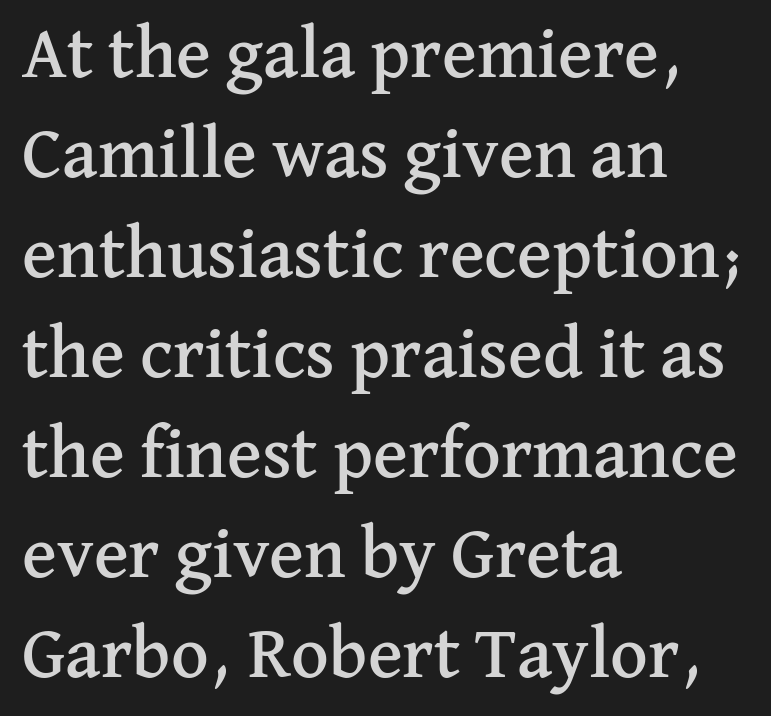
Q: Is the text italic (slanted)? A: No, it is upright.
Q: Is the typeface a serif or a sans-serif typeface? A: Serif.
Q: Is the text underlined? A: No.
Q: How is the paragraph aligned? A: Left-aligned.
Q: Is the spacing between letters normal or unusually wide? A: Normal.
Q: Is the spacing between lines tight, normal or loose? A: Normal.
Q: Width (condensed, normal, or wide)? A: Normal.
Q: Stroke contrast? A: Medium.
Q: x-height? A: Medium.
Q: Monospaced? A: No.
